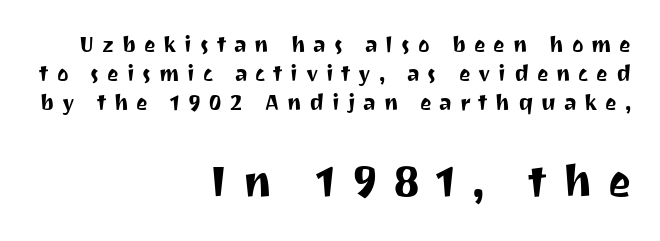
The image shows 44 px sans-serif type, upright; set right-aligned, normal line spacing (1.32x), unusually wide letter spacing (+0.35 em), not underlined; the second (bottom) block is 2.0x larger; medium stroke contrast and a medium x-height.
